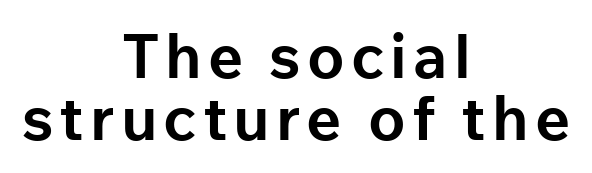
The image shows 61 px bold sans-serif type, upright; set centered, tight line spacing (1.02x), not underlined; low stroke contrast and a medium x-height.
